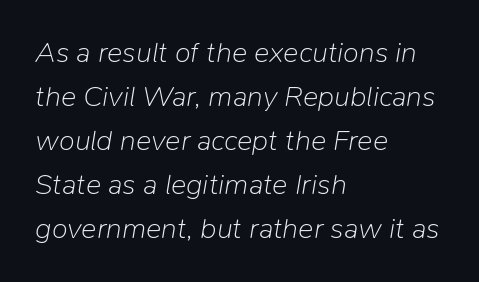
Q: Is the text bold? A: No.
Q: Is the text italic (slanted)? A: Yes, it leans right by about 9 degrees.
Q: Is the text underlined? A: No.
Q: How is the paragraph aligned? A: Left-aligned.
Q: Is the spacing between letters normal or unusually wide? A: Normal.
Q: Is the spacing between lines tight, normal or loose? A: Normal.
Q: Width (condensed, normal, or wide)? A: Normal.
Q: Stroke contrast? A: Low.
Q: x-height? A: Medium.
Q: Monospaced? A: No.
